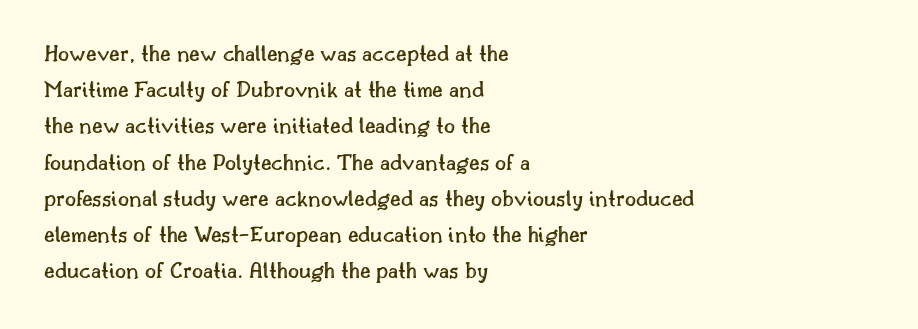
Leading: standard. Ascenders rise straight up at ninety degrees. Nobody drew a line under any word here. Here the glyphs are tracked normally, forming tight word shapes. All the whitespace from short lines collects on the right.
